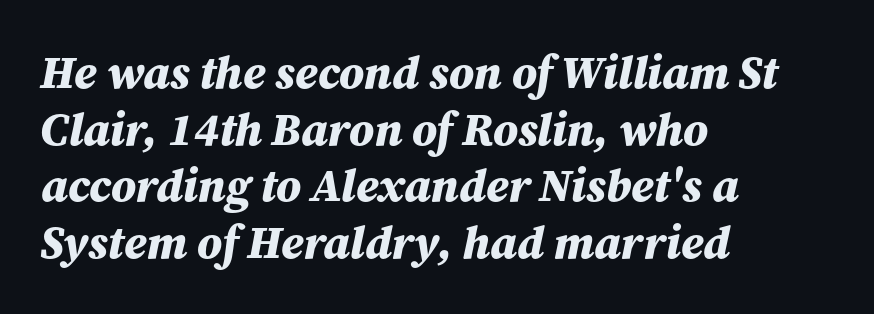
{"italic": "yes", "lean": "right", "slant_degrees": 12, "bold": "yes", "weight": "bold", "width": "normal", "stroke_contrast": "medium", "x_height": "medium", "monospaced": "no", "underline": "no", "align": "left", "line_spacing_ratio": 1.23, "letter_spacing": "normal", "letter_spacing_em": 0.0, "glyph_px": 46}
